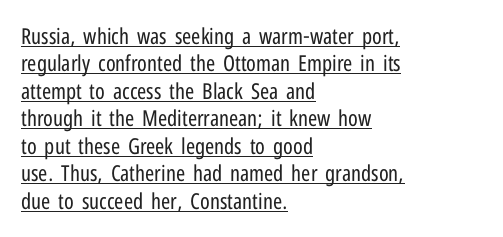
The image shows 22 px text type, upright; set left-aligned, normal line spacing (1.25x), normal letter spacing, underlined.
